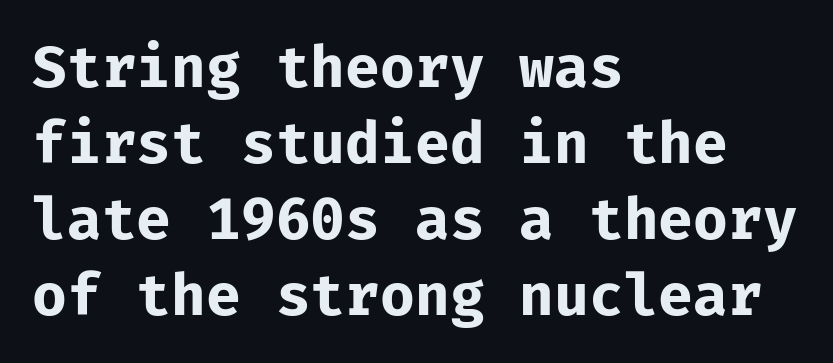
Q: Is the text bold? A: Yes.
Q: Is the text italic (slanted)? A: No, it is upright.
Q: Is the typeface a serif or a sans-serif typeface? A: Sans-serif.
Q: Is the text underlined? A: No.
Q: How is the paragraph aligned? A: Left-aligned.
Q: Is the spacing between letters normal or unusually wide? A: Normal.
Q: Is the spacing between lines tight, normal or loose? A: Normal.
Q: Width (condensed, normal, or wide)? A: Normal.
Q: Stroke contrast? A: Low.
Q: x-height? A: Medium.
Q: Monospaced? A: Yes.
